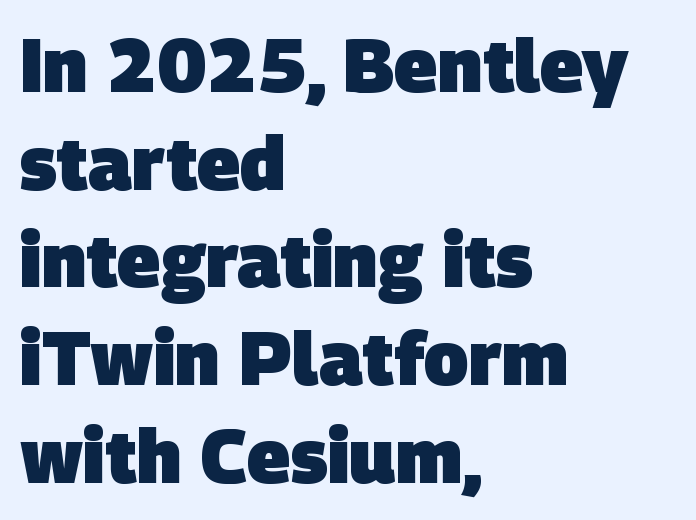
Character widths vary here, with narrow letters taking less room than wide ones. The type is set solid horizontally, with unmodified tracking. Heavy-handed strokes throughout: this text is bold. Font category for this specimen: sans-serif. Any mark beneath the type? The region is blank.
